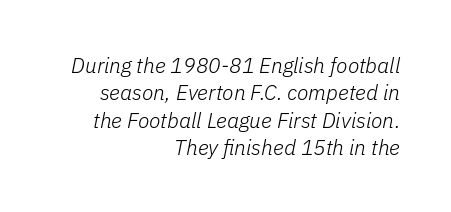
{"italic": "yes", "lean": "right", "slant_degrees": 11, "bold": "no", "underline": "no", "align": "right", "line_spacing": "normal", "line_spacing_ratio": 1.3, "letter_spacing": "normal", "letter_spacing_em": 0.0, "glyph_px": 21}
